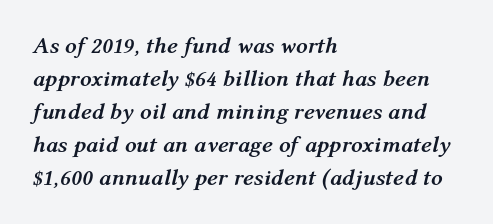
{"italic": "yes", "lean": "right", "slant_degrees": 12, "bold": "yes", "underline": "no", "align": "left", "line_spacing": "normal", "line_spacing_ratio": 1.44, "letter_spacing": "normal", "letter_spacing_em": 0.0, "glyph_px": 23}
